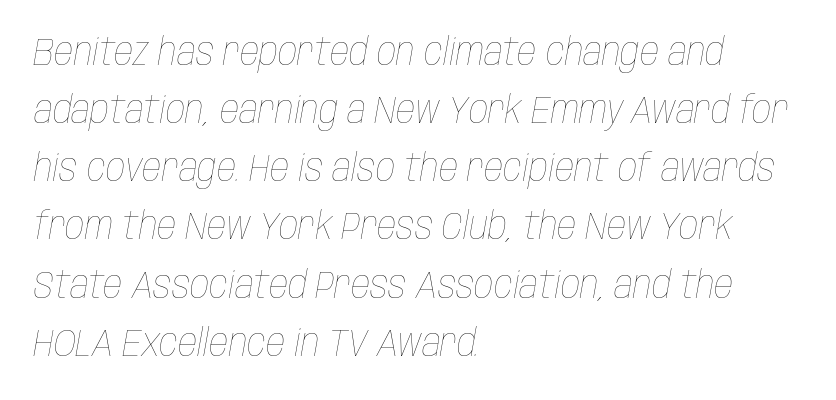
Q: Is the text bold? A: No.
Q: Is the text italic (slanted)? A: Yes, it leans right by about 10 degrees.
Q: Is the text underlined? A: No.
Q: How is the paragraph aligned? A: Left-aligned.
Q: Is the spacing between letters normal or unusually wide? A: Normal.
Q: Is the spacing between lines tight, normal or loose? A: Normal.
Q: Width (condensed, normal, or wide)? A: Condensed.
Q: Stroke contrast? A: Low.
Q: x-height? A: Large.
Q: Monospaced? A: No.
